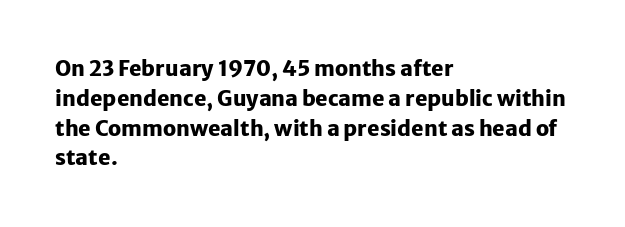
The image shows 21 px bold type, upright; set left-aligned, normal line spacing (1.42x), normal letter spacing, not underlined.
